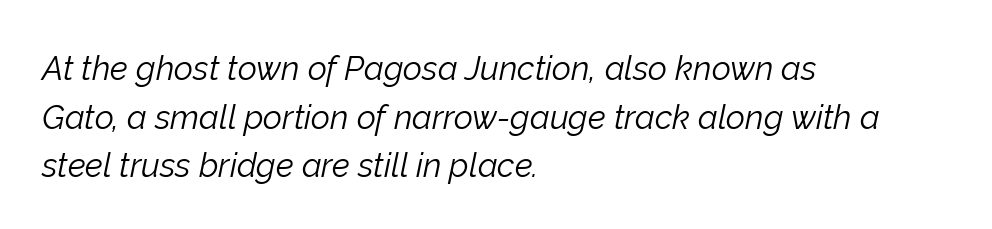
{"italic": "yes", "lean": "right", "slant_degrees": 12, "bold": "no", "weight": "light", "width": "normal", "stroke_contrast": "low", "x_height": "medium", "monospaced": "no", "underline": "no", "align": "left", "line_spacing": "normal", "line_spacing_ratio": 1.47, "letter_spacing": "normal", "letter_spacing_em": 0.0, "glyph_px": 33}
